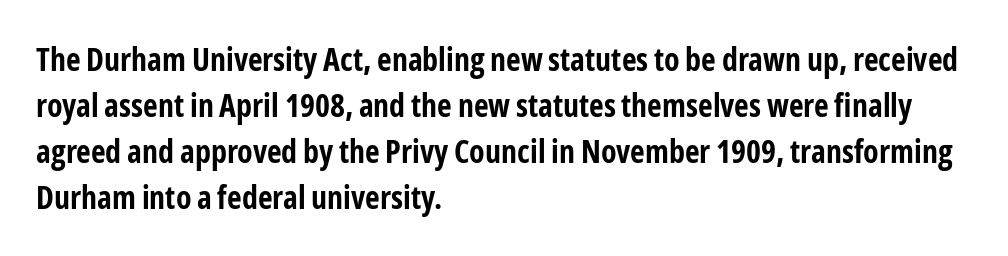
Q: Is the text bold? A: Yes.
Q: Is the text italic (slanted)? A: No, it is upright.
Q: Is the typeface a serif or a sans-serif typeface? A: Sans-serif.
Q: Is the text underlined? A: No.
Q: How is the paragraph aligned? A: Left-aligned.
Q: Is the spacing between letters normal or unusually wide? A: Normal.
Q: Is the spacing between lines tight, normal or loose? A: Normal.
Q: Width (condensed, normal, or wide)? A: Condensed.
Q: Stroke contrast? A: Low.
Q: x-height? A: Medium.
Q: Monospaced? A: No.
